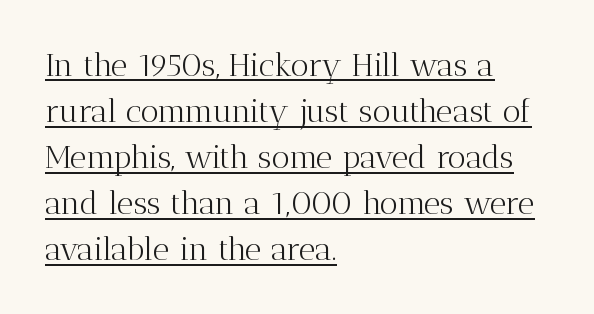
The image shows 32 px light serif type, upright; set left-aligned, normal line spacing (1.44x), normal letter spacing, underlined; medium stroke contrast and a medium x-height.
